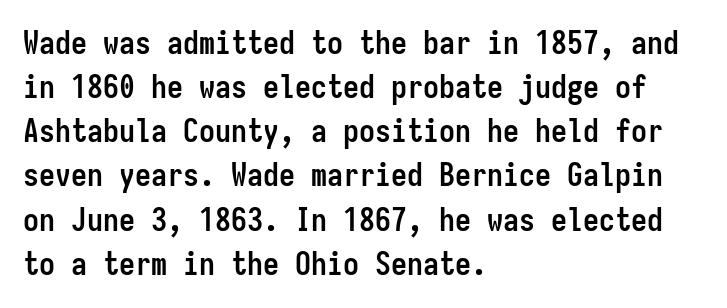
The image shows 32 px semibold, condensed sans-serif type, upright, monospaced; set left-aligned, normal line spacing (1.38x), normal letter spacing, not underlined; low stroke contrast and a medium x-height.
